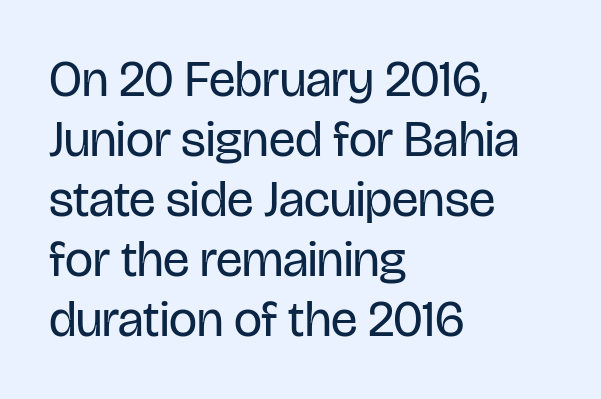
Ordinary non-slanted type is in use. Proportional: the letters do not fall into vertical columns. The glyphs in this specimen are sans serif. Reading down the block, your eye returns to a fixed left position each line. Weight class: somewhere from thin through regular. This rendering features lettering with no underline.
